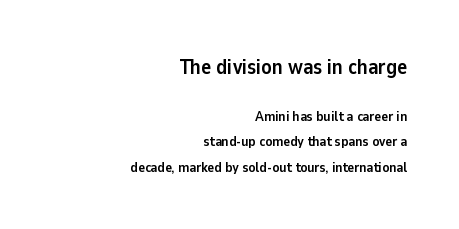
Anything drawn beneath the words? Only blank space. Typographic density is high because the face is bold. The type is set solid horizontally, with unmodified tracking. The rendering anchors every line to the right-hand side.
